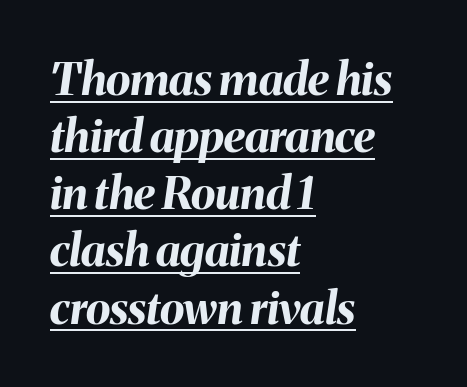
The rendering uses a moderate line-height, typical for paragraphs. Note the varied advance widths — an 'i' is clearly narrower than an 'm'. You'd pick this weight for a headline — it's a proper bold. Spacing between characters is what you'd get straight out of the box. Is there an underline? Yes — a line sits under the letters.
